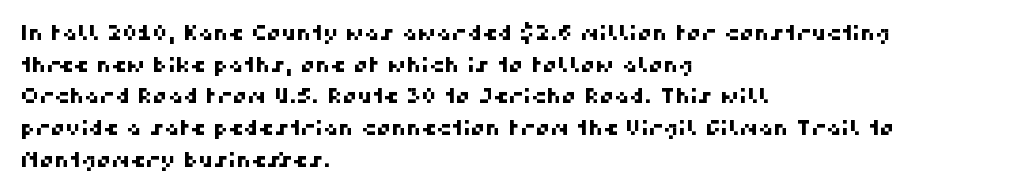
{"underline": "no", "align": "left", "line_spacing": "normal", "line_spacing_ratio": 1.51, "letter_spacing": "normal", "letter_spacing_em": 0.0, "glyph_px": 21}
